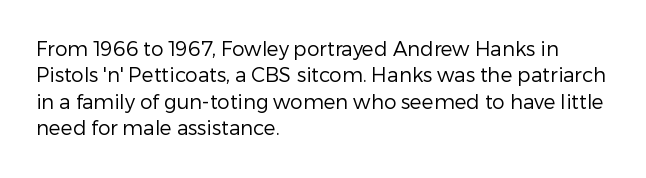
Q: Is the text bold? A: No.
Q: Is the text italic (slanted)? A: No, it is upright.
Q: Is the text underlined? A: No.
Q: How is the paragraph aligned? A: Left-aligned.
Q: Is the spacing between letters normal or unusually wide? A: Normal.
Q: Is the spacing between lines tight, normal or loose? A: Normal.
